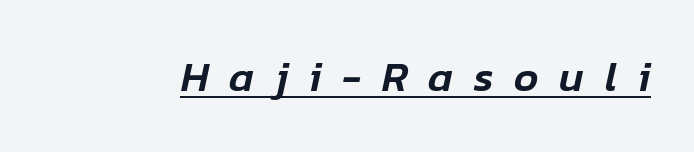
Varying glyph widths throughout — classic text-font behaviour. Every character sits at an angle, as italics do. Has an underline been added? It has. Letter spacing: wide.
